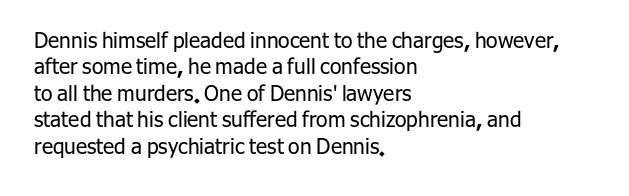
The image shows 21 px text type, upright; set left-aligned, normal line spacing (1.26x), normal letter spacing, not underlined.
